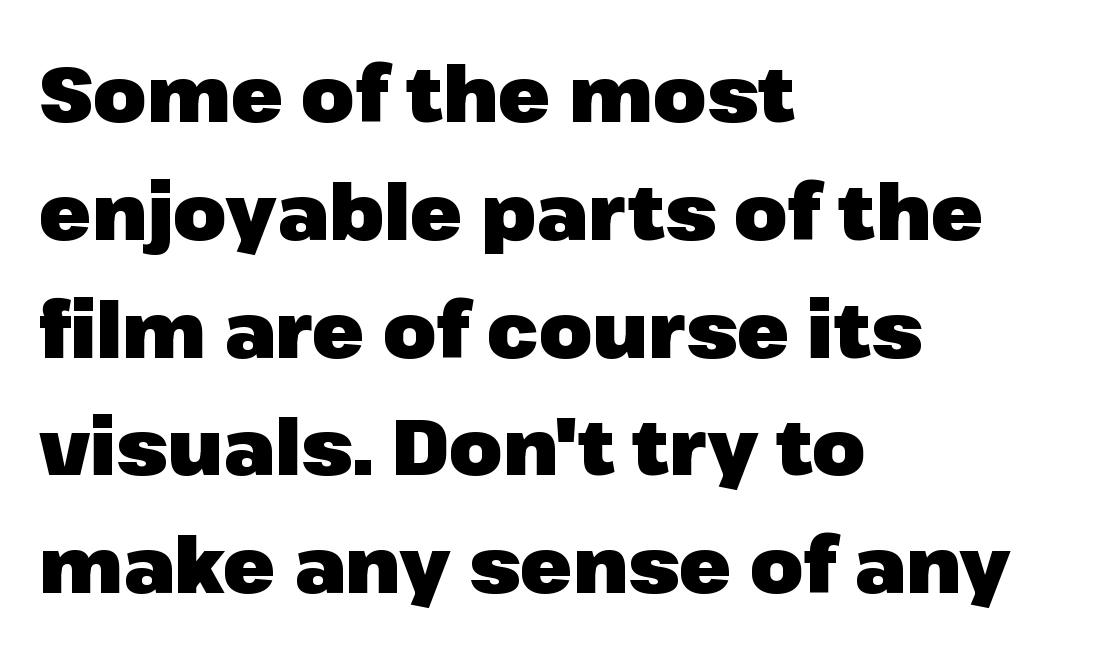
The image shows 77 px heavy sans-serif type, upright; set left-aligned, normal line spacing (1.53x), normal letter spacing, not underlined; low stroke contrast and a medium x-height.
